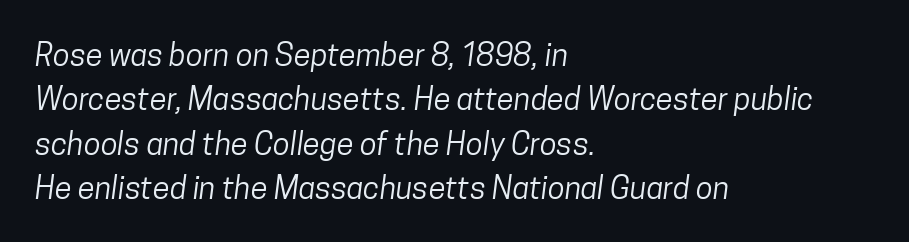
Stroke thickness stays within the range of a standard reading face or lighter. Each word holds together tightly as a unit, with standard inter-letter gaps. The passage shown is typed in a proportional face where columns would drift. Rule under the text: the space is simply empty.
